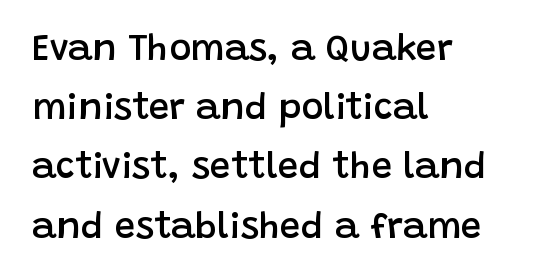
The image shows 37 px semibold sans-serif type, upright; set left-aligned, normal line spacing (1.6x), normal letter spacing, not underlined; low stroke contrast and a large x-height.
